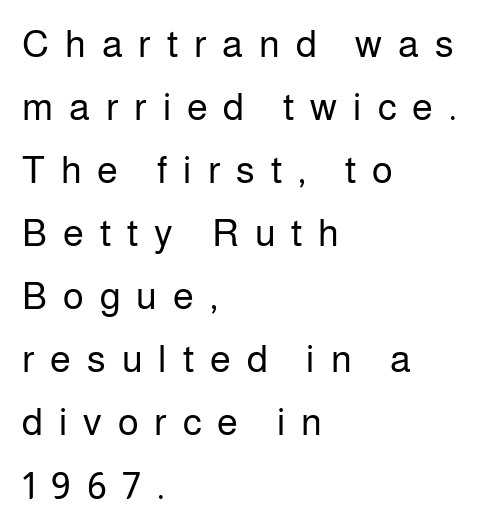
{"serif": "no", "italic": "no", "bold": "no", "weight": "regular", "width": "normal", "stroke_contrast": "low", "x_height": "medium", "monospaced": "no", "underline": "no", "align": "left", "line_spacing": "normal", "line_spacing_ratio": 1.66, "letter_spacing": "wide", "letter_spacing_em": 0.42, "glyph_px": 38}
